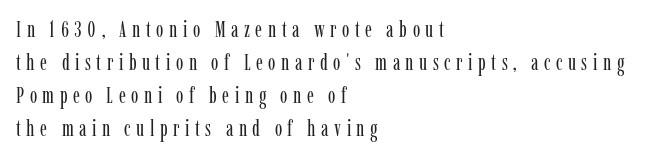
The image shows 22 px text type, upright; set left-aligned, normal line spacing (1.5x), unusually wide letter spacing (+0.25 em), not underlined.
